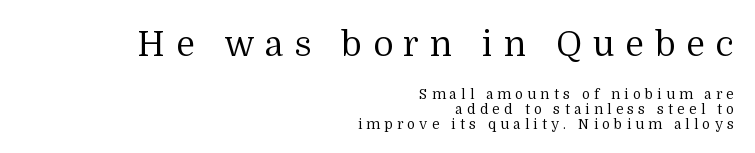
{"serif": "yes", "italic": "no", "bold": "no", "weight": "regular", "width": "normal", "stroke_contrast": "medium", "x_height": "medium", "monospaced": "no", "underline": "no", "align": "right", "line_spacing": "tight", "line_spacing_ratio": 1.04, "letter_spacing": "wide", "letter_spacing_em": 0.3, "larger_block": "first", "size_ratio": 2.5, "glyph_px": 35}
